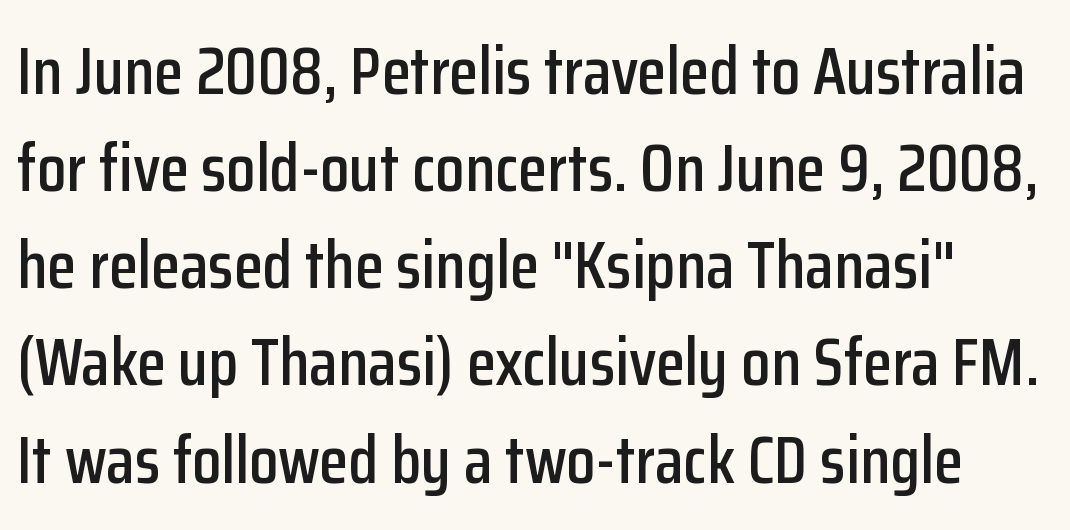
No extra tracking has been applied to these lines. Vertical strokes here are truly vertical. Rule under the text: the space is simply empty. The passage shown is typed in a proportional face where columns would drift. I'd call this a sans setting — the letters go barefoot. These lines sit exactly where default settings would place them.
